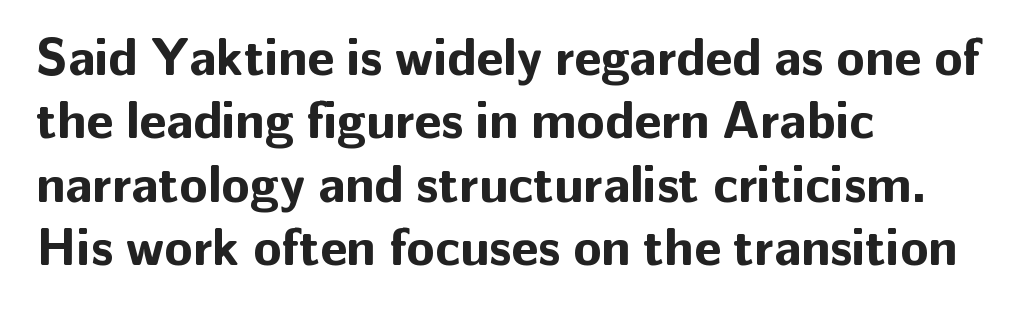
The image shows 52 px bold sans-serif type, upright; set left-aligned, line spacing 1.22x, normal letter spacing, not underlined; low stroke contrast and a medium x-height.
